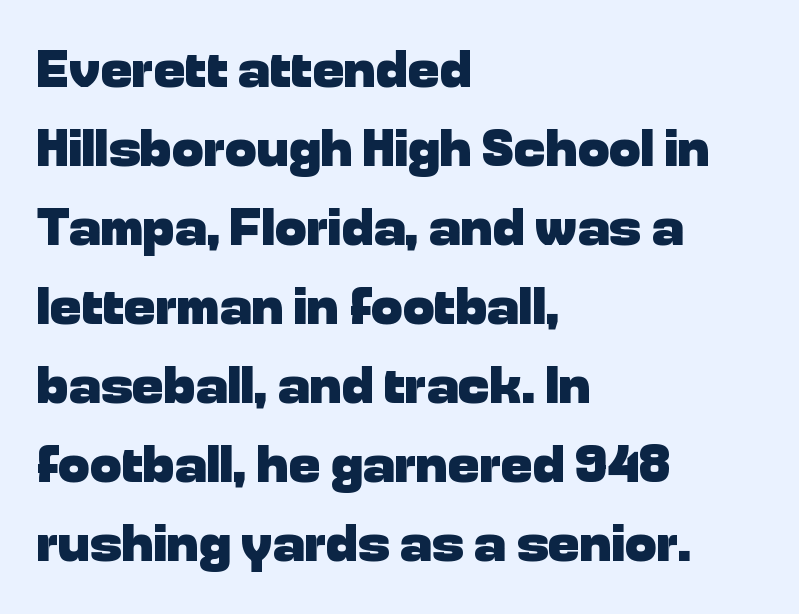
The image shows 53 px heavy sans-serif type, upright; set left-aligned, normal line spacing (1.49x), normal letter spacing, not underlined; low stroke contrast and a medium x-height.
